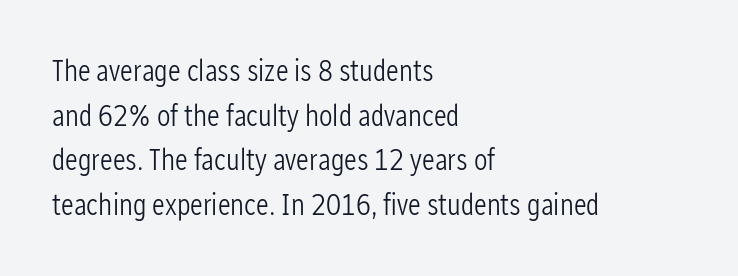
Q: Is the text bold? A: No.
Q: Is the text italic (slanted)? A: No, it is upright.
Q: Is the typeface a serif or a sans-serif typeface? A: Sans-serif.
Q: Is the text underlined? A: No.
Q: How is the paragraph aligned? A: Left-aligned.
Q: Is the spacing between letters normal or unusually wide? A: Normal.
Q: Is the spacing between lines tight, normal or loose? A: Normal.
Q: Width (condensed, normal, or wide)? A: Condensed.
Q: Stroke contrast? A: Low.
Q: x-height? A: Medium.
Q: Monospaced? A: No.
